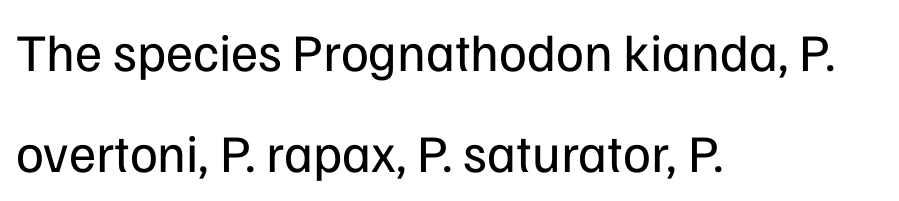
{"serif": "no", "italic": "no", "bold": "no", "weight": "regular", "width": "normal", "stroke_contrast": "low", "x_height": "medium", "monospaced": "no", "underline": "no", "align": "left", "line_spacing": "loose", "line_spacing_ratio": 1.91, "letter_spacing": "normal", "letter_spacing_em": 0.0, "glyph_px": 53}
